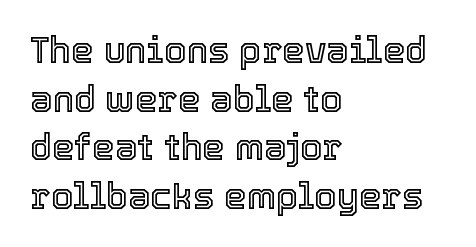
{"italic": "no", "width": "normal", "x_height": "medium", "monospaced": "no", "underline": "no", "align": "left", "line_spacing": "normal", "line_spacing_ratio": 1.35, "letter_spacing": "normal", "letter_spacing_em": 0.0, "glyph_px": 36}
